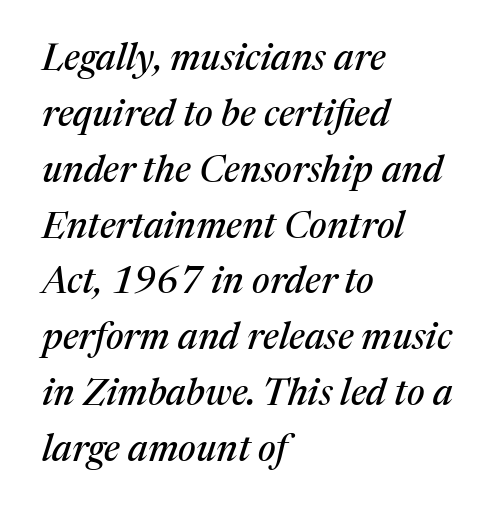
The image shows 37 px serif type, italic (leaning right); set left-aligned, normal line spacing (1.51x), normal letter spacing, not underlined; medium stroke contrast and a medium x-height.
